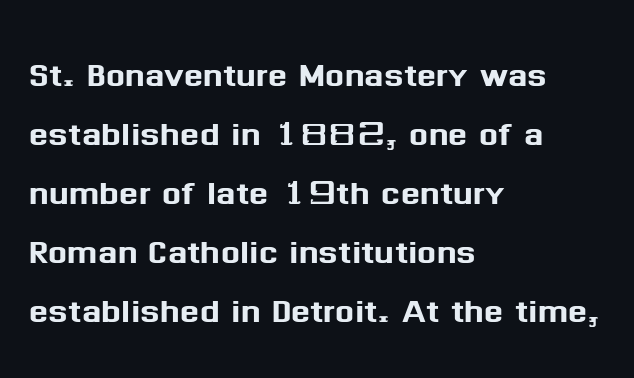
Q: Is the text italic (slanted)? A: No, it is upright.
Q: Is the typeface a serif or a sans-serif typeface? A: Sans-serif.
Q: Is the text underlined? A: No.
Q: How is the paragraph aligned? A: Left-aligned.
Q: Is the spacing between letters normal or unusually wide? A: Normal.
Q: Is the spacing between lines tight, normal or loose? A: Normal.
Q: Width (condensed, normal, or wide)? A: Normal.
Q: Stroke contrast? A: Medium.
Q: x-height? A: Medium.
Q: Monospaced? A: No.
